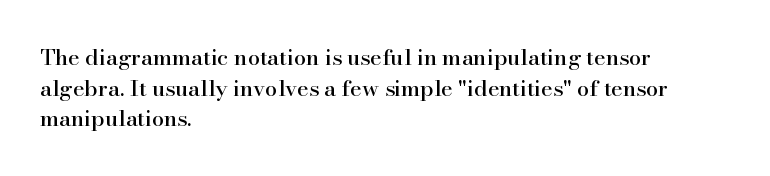
Q: Is the text italic (slanted)? A: No, it is upright.
Q: Is the text underlined? A: No.
Q: How is the paragraph aligned? A: Left-aligned.
Q: Is the spacing between letters normal or unusually wide? A: Normal.
Q: Is the spacing between lines tight, normal or loose? A: Normal.
